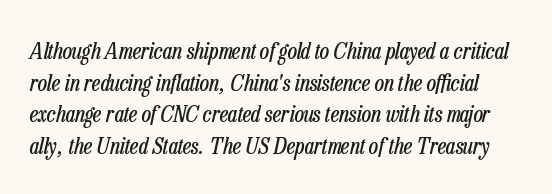
Q: Is the text bold? A: No.
Q: Is the text italic (slanted)? A: Yes, it leans right by about 13 degrees.
Q: Is the text underlined? A: No.
Q: Is the spacing between letters normal or unusually wide? A: Normal.
Q: Is the spacing between lines tight, normal or loose? A: Normal.
